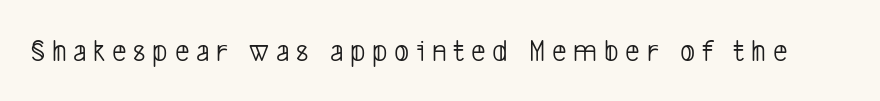
The image shows 32 px light, condensed sans-serif type; set unusually wide letter spacing (+0.21 em), not underlined; low stroke contrast and a medium x-height.
